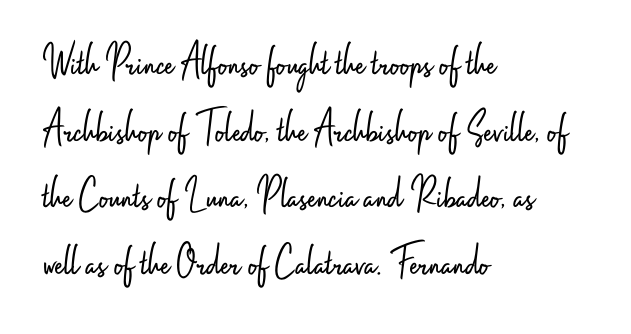
{"serif": "no", "bold": "no", "weight": "light", "width": "condensed", "stroke_contrast": "low", "x_height": "small", "monospaced": "no", "underline": "no", "align": "left", "line_spacing": "normal", "line_spacing_ratio": 1.45, "letter_spacing": "normal", "letter_spacing_em": 0.0, "glyph_px": 46}
